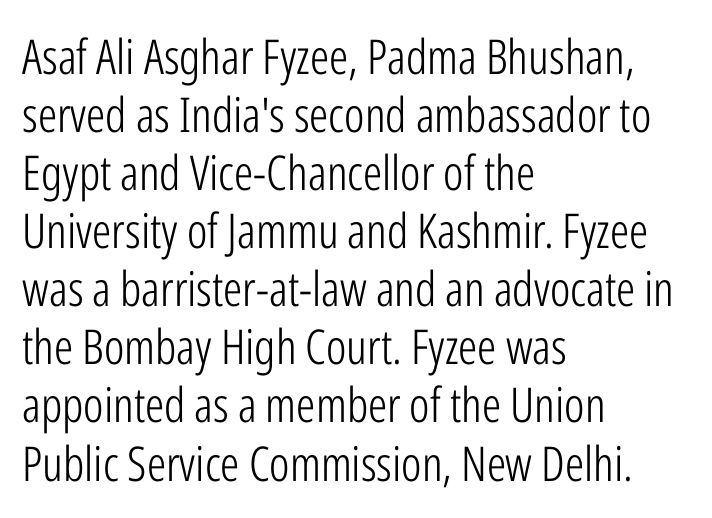
The image shows 48 px light, condensed sans-serif type, upright; set left-aligned, line spacing 1.21x, normal letter spacing, not underlined; low stroke contrast and a medium x-height.
